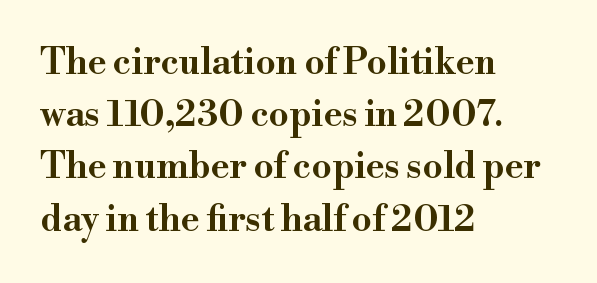
Q: Is the text italic (slanted)? A: No, it is upright.
Q: Is the typeface a serif or a sans-serif typeface? A: Serif.
Q: Is the text underlined? A: No.
Q: How is the paragraph aligned? A: Left-aligned.
Q: Is the spacing between letters normal or unusually wide? A: Normal.
Q: Is the spacing between lines tight, normal or loose? A: Normal.
Q: Width (condensed, normal, or wide)? A: Wide.
Q: Stroke contrast? A: High.
Q: x-height? A: Small.
Q: Monospaced? A: No.
